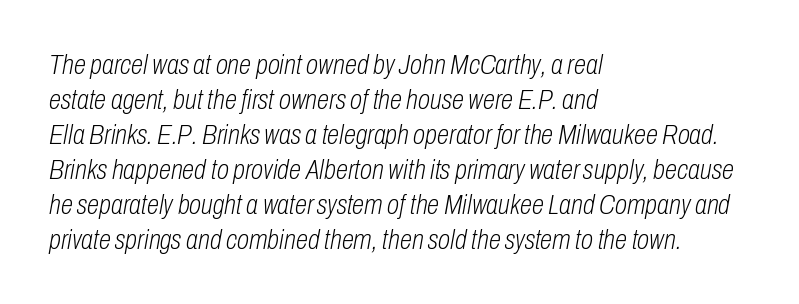
{"italic": "yes", "lean": "right", "slant_degrees": 10, "bold": "no", "weight": "light", "width": "condensed", "stroke_contrast": "low", "x_height": "medium", "monospaced": "no", "underline": "no", "align": "left", "line_spacing": "normal", "line_spacing_ratio": 1.25, "letter_spacing": "normal", "letter_spacing_em": 0.0, "glyph_px": 28}
